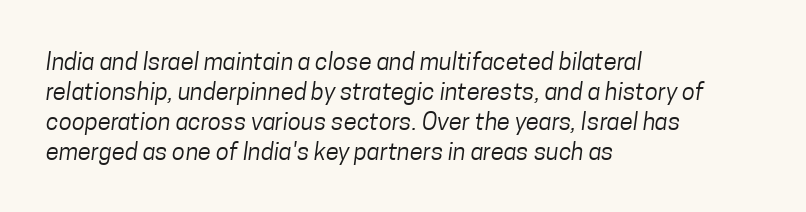
{"bold": "no", "underline": "no", "align": "left", "line_spacing": "normal", "line_spacing_ratio": 1.25, "letter_spacing": "normal", "letter_spacing_em": 0.0, "glyph_px": 24}
